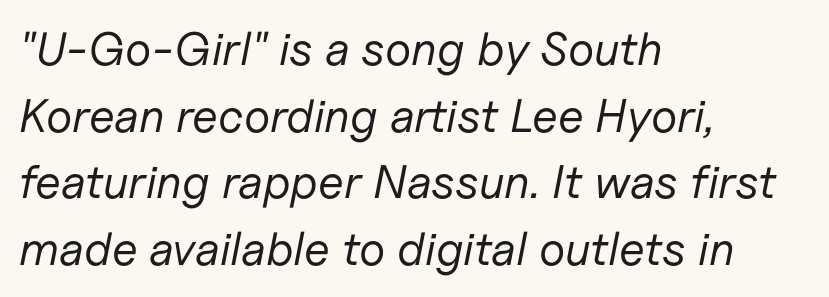
Q: Is the text bold? A: No.
Q: Is the text italic (slanted)? A: Yes, it leans right by about 11 degrees.
Q: Is the text underlined? A: No.
Q: How is the paragraph aligned? A: Left-aligned.
Q: Is the spacing between letters normal or unusually wide? A: Normal.
Q: Is the spacing between lines tight, normal or loose? A: Normal.
Q: Width (condensed, normal, or wide)? A: Normal.
Q: Stroke contrast? A: Low.
Q: x-height? A: Medium.
Q: Monospaced? A: No.
